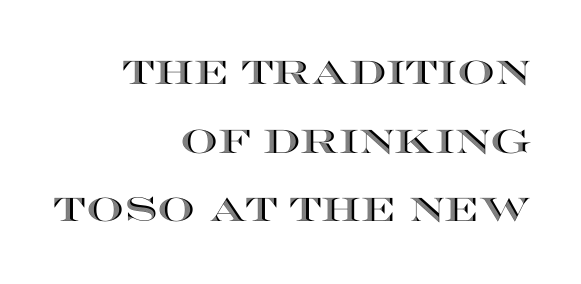
The image shows 33 px wide type, upright; set right-aligned, loose line spacing (2.08x), normal letter spacing, not underlined; a large x-height.
